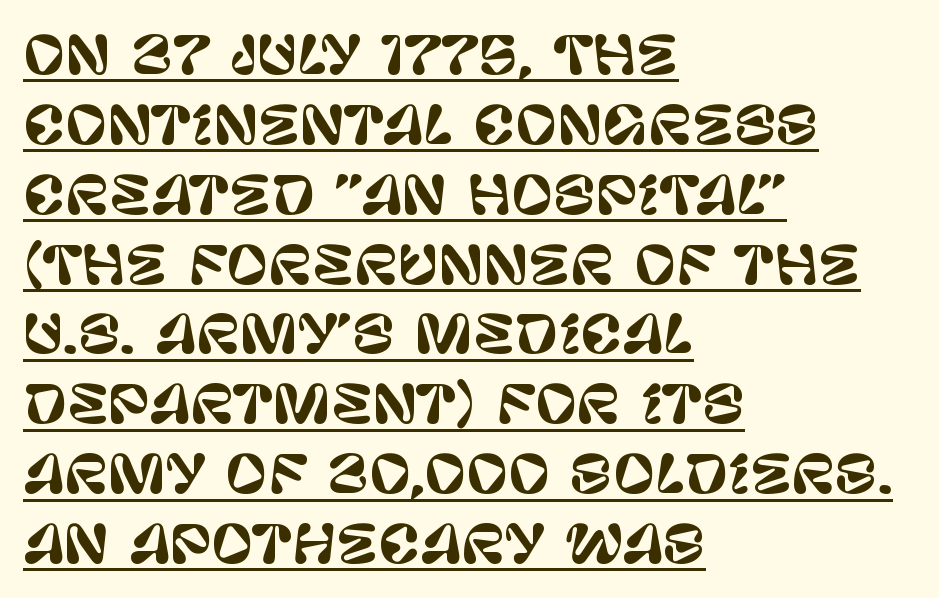
{"serif": "no", "width": "normal", "stroke_contrast": "low", "x_height": "large", "monospaced": "no", "underline": "yes", "align": "left", "line_spacing": "normal", "line_spacing_ratio": 1.37, "letter_spacing": "normal", "letter_spacing_em": 0.0, "glyph_px": 51}
